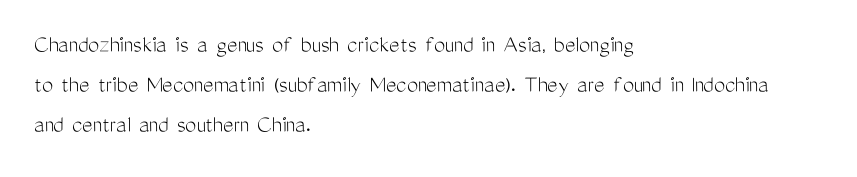
Q: Is the text bold? A: No.
Q: Is the text italic (slanted)? A: No, it is upright.
Q: Is the text underlined? A: No.
Q: How is the paragraph aligned? A: Left-aligned.
Q: Is the spacing between letters normal or unusually wide? A: Normal.
Q: Is the spacing between lines tight, normal or loose? A: Normal.
